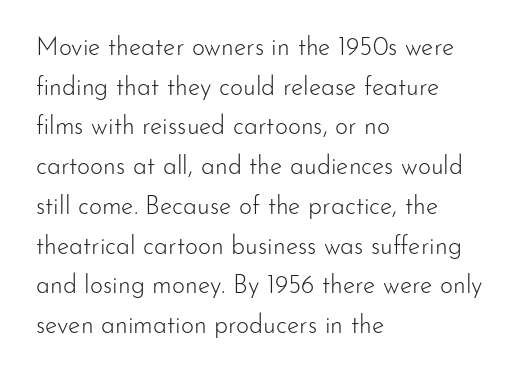
The image shows 25 px text type, upright; set left-aligned, normal line spacing (1.59x), normal letter spacing, not underlined.
